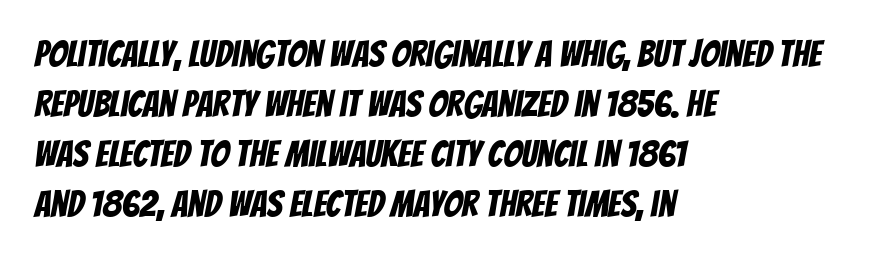
A typesetter would call this proportional, since set widths differ per character. The line texture is even and compact thanks to regular tracking. The rendering uses a moderate line-height, typical for paragraphs. Casual observation: everything's shoved over to the left.
